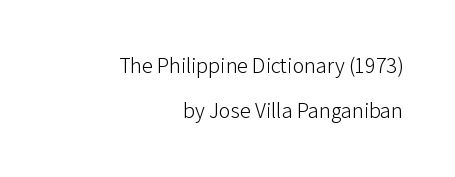
{"italic": "no", "bold": "no", "underline": "no", "align": "right", "line_spacing": "loose", "line_spacing_ratio": 2.05, "letter_spacing": "normal", "letter_spacing_em": 0.0, "glyph_px": 22}
